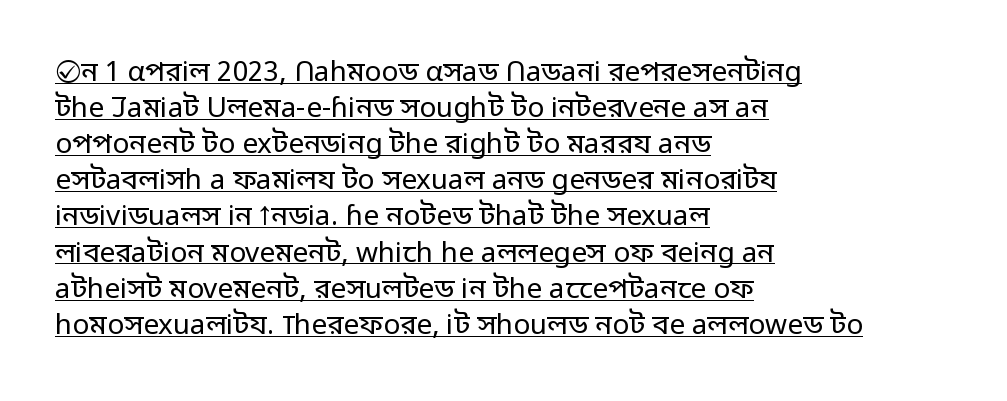
Q: Is the text bold? A: No.
Q: Is the text italic (slanted)? A: No, it is upright.
Q: Is the typeface a serif or a sans-serif typeface? A: Sans-serif.
Q: Is the text underlined? A: Yes.
Q: How is the paragraph aligned? A: Left-aligned.
Q: Is the spacing between letters normal or unusually wide? A: Normal.
Q: Is the spacing between lines tight, normal or loose? A: Normal.
Q: Width (condensed, normal, or wide)? A: Normal.
Q: Stroke contrast? A: Low.
Q: x-height? A: Medium.
Q: Monospaced? A: No.
